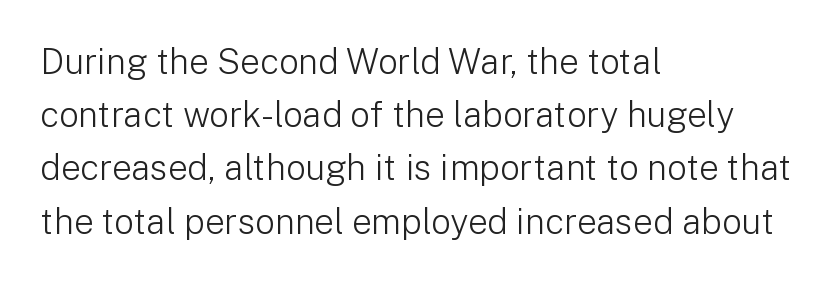
The image shows 35 px light sans-serif type, upright; set left-aligned, normal line spacing (1.52x), normal letter spacing, not underlined; low stroke contrast and a medium x-height.
